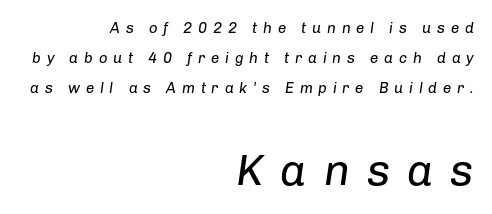
Q: Is the text bold? A: No.
Q: Is the text italic (slanted)? A: Yes, it leans right by about 8 degrees.
Q: Is the text underlined? A: No.
Q: How is the paragraph aligned? A: Right-aligned.
Q: Is the spacing between letters normal or unusually wide? A: Unusually wide.
Q: Is the spacing between lines tight, normal or loose? A: Loose.
Q: Which block of text is set in a larger size, the first (top) or the second (bottom)? A: The second (bottom) one.
Q: Width (condensed, normal, or wide)? A: Normal.
Q: Stroke contrast? A: Low.
Q: x-height? A: Medium.
Q: Monospaced? A: No.
